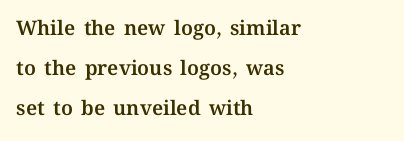
Q: Is the text italic (slanted)? A: No, it is upright.
Q: Is the text underlined? A: No.
Q: How is the paragraph aligned? A: Left-aligned.
Q: Is the spacing between letters normal or unusually wide? A: Normal.
Q: Is the spacing between lines tight, normal or loose? A: Loose.
